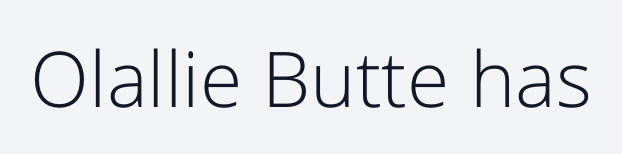
Q: Is the text bold? A: No.
Q: Is the text italic (slanted)? A: No, it is upright.
Q: Is the typeface a serif or a sans-serif typeface? A: Sans-serif.
Q: Is the text underlined? A: No.
Q: Is the spacing between letters normal or unusually wide? A: Normal.
Q: Width (condensed, normal, or wide)? A: Normal.
Q: Stroke contrast? A: Low.
Q: x-height? A: Medium.
Q: Monospaced? A: No.
